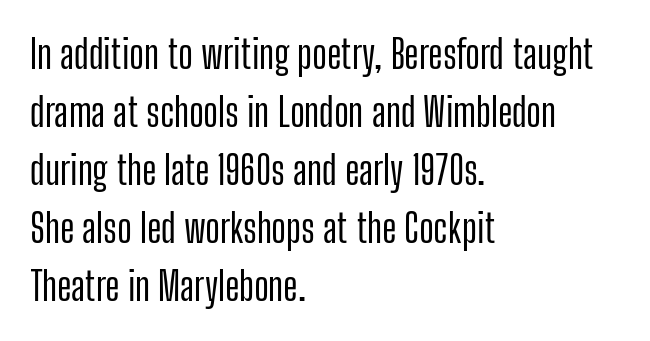
{"serif": "no", "italic": "no", "width": "condensed", "stroke_contrast": "low", "x_height": "medium", "monospaced": "no", "underline": "no", "align": "left", "line_spacing": "normal", "line_spacing_ratio": 1.49, "letter_spacing": "normal", "letter_spacing_em": 0.0, "glyph_px": 39}
